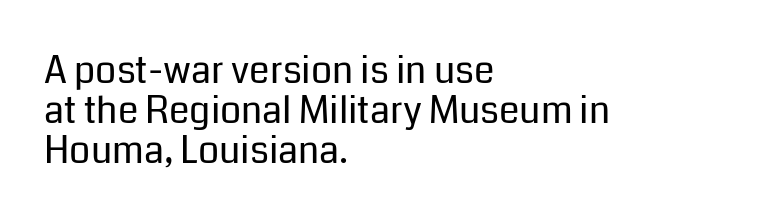
{"serif": "no", "italic": "no", "bold": "no", "weight": "regular", "width": "normal", "stroke_contrast": "low", "x_height": "medium", "monospaced": "no", "underline": "no", "align": "left", "line_spacing": "tight", "line_spacing_ratio": 1.08, "letter_spacing": "normal", "letter_spacing_em": 0.0, "glyph_px": 37}
